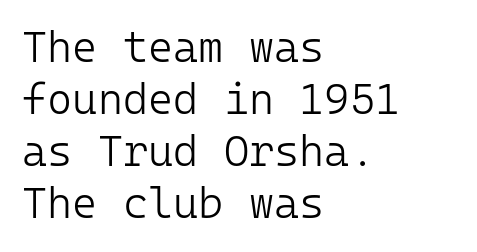
{"serif": "no", "italic": "no", "bold": "no", "weight": "light", "width": "normal", "stroke_contrast": "low", "x_height": "medium", "monospaced": "yes", "underline": "no", "align": "left", "line_spacing_ratio": 1.21, "letter_spacing": "normal", "letter_spacing_em": 0.0, "glyph_px": 43}
